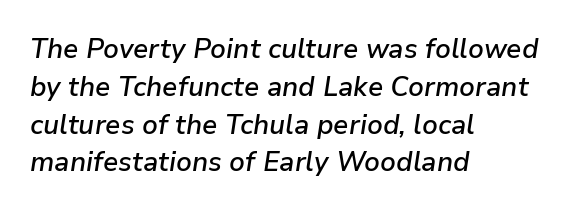
Q: Is the text bold? A: Semi-bold.
Q: Is the text italic (slanted)? A: Yes, it leans right by about 9 degrees.
Q: Is the text underlined? A: No.
Q: How is the paragraph aligned? A: Left-aligned.
Q: Is the spacing between letters normal or unusually wide? A: Normal.
Q: Is the spacing between lines tight, normal or loose? A: Normal.
